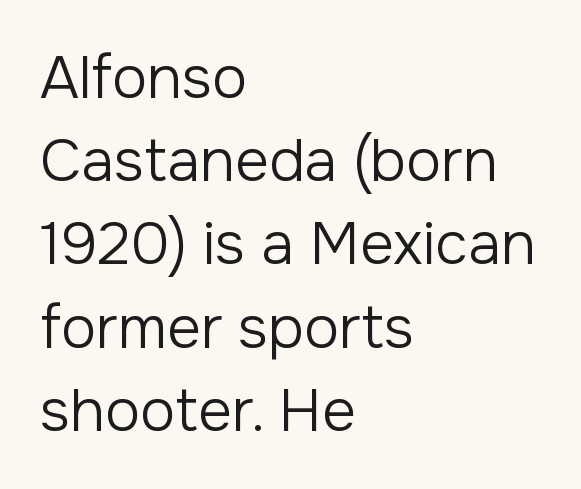
Q: Is the text bold? A: No.
Q: Is the text italic (slanted)? A: No, it is upright.
Q: Is the typeface a serif or a sans-serif typeface? A: Sans-serif.
Q: Is the text underlined? A: No.
Q: How is the paragraph aligned? A: Left-aligned.
Q: Is the spacing between letters normal or unusually wide? A: Normal.
Q: Is the spacing between lines tight, normal or loose? A: Normal.
Q: Width (condensed, normal, or wide)? A: Normal.
Q: Stroke contrast? A: Low.
Q: x-height? A: Medium.
Q: Monospaced? A: No.
